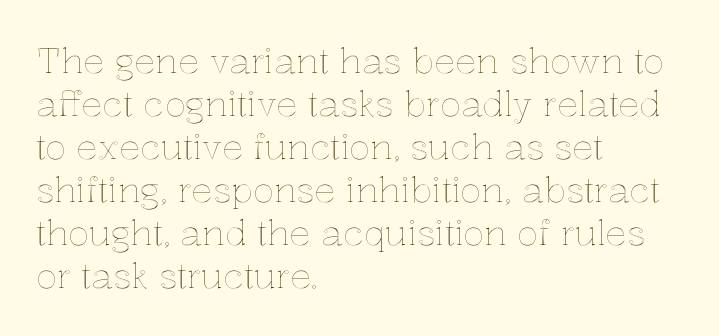
You can tell it's not italic because the verticals are truly vertical. All the whitespace from short lines collects on the right. Character widths vary here, with narrow letters taking less room than wide ones. The area under the type is left untouched.
